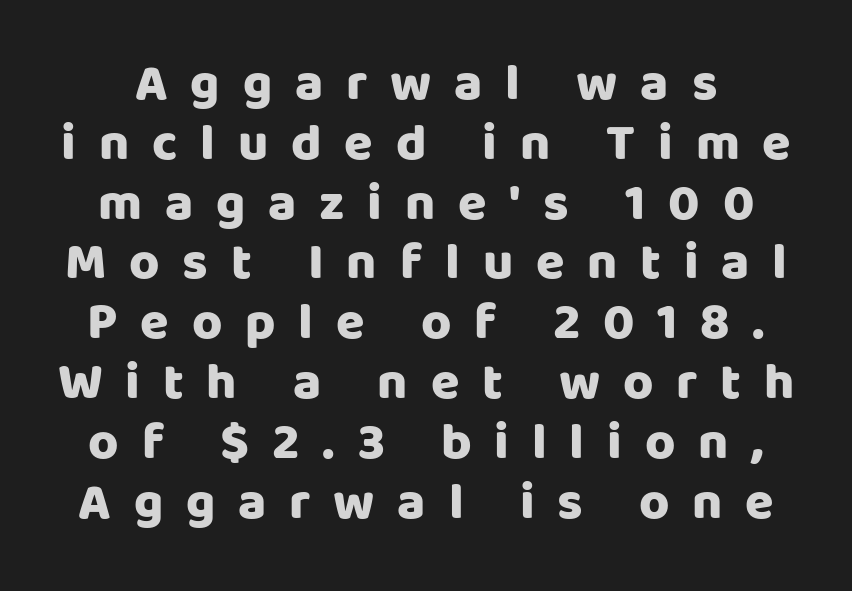
Q: Is the text bold? A: Yes.
Q: Is the text italic (slanted)? A: No, it is upright.
Q: Is the typeface a serif or a sans-serif typeface? A: Sans-serif.
Q: Is the text underlined? A: No.
Q: Is the spacing between letters normal or unusually wide? A: Unusually wide.
Q: Is the spacing between lines tight, normal or loose? A: Tight.
Q: Width (condensed, normal, or wide)? A: Normal.
Q: Stroke contrast? A: Low.
Q: x-height? A: Large.
Q: Monospaced? A: No.
